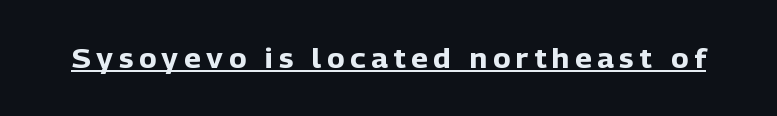
Upright lettering throughout. This rendering widens character spacing well past its baseline value. The passage shown is underscored from start to finish. Weight check: bold — yes, fully.
